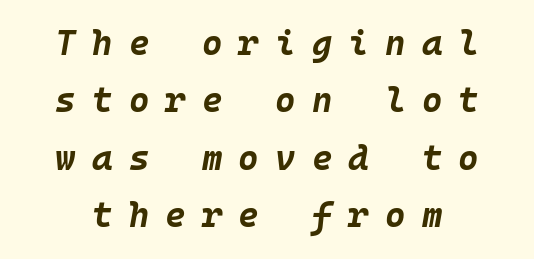
The image shows 35 px bold type, italic (leaning right), monospaced; set normal line spacing (1.64x), unusually wide letter spacing (+0.46 em), not underlined; low stroke contrast and a large x-height.
